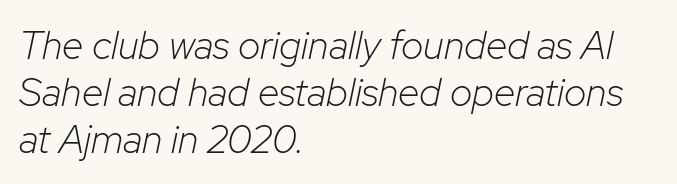
A typesetter would call this zero additional tracking. These lines are rendered in a variable-pitch font. This sample is left-justified, so line endings fall wherever the words run out. These glyphs show unthickened strokes, regular width or finer. Descenders hang freely into open space. The typography opts for an oblique posture over an upright one.
